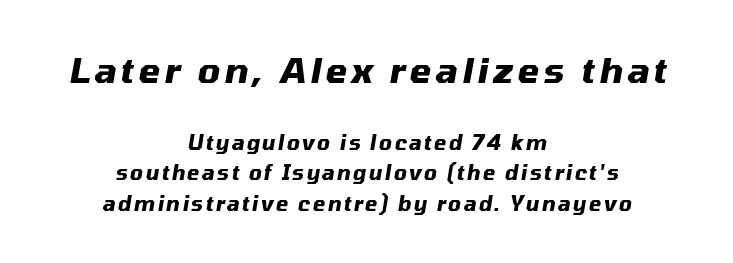
The image shows 35 px heavy type, italic (leaning right); set centered, normal line spacing (1.53x), not underlined; the first (top) block is 1.75x larger; medium stroke contrast and a medium x-height.
